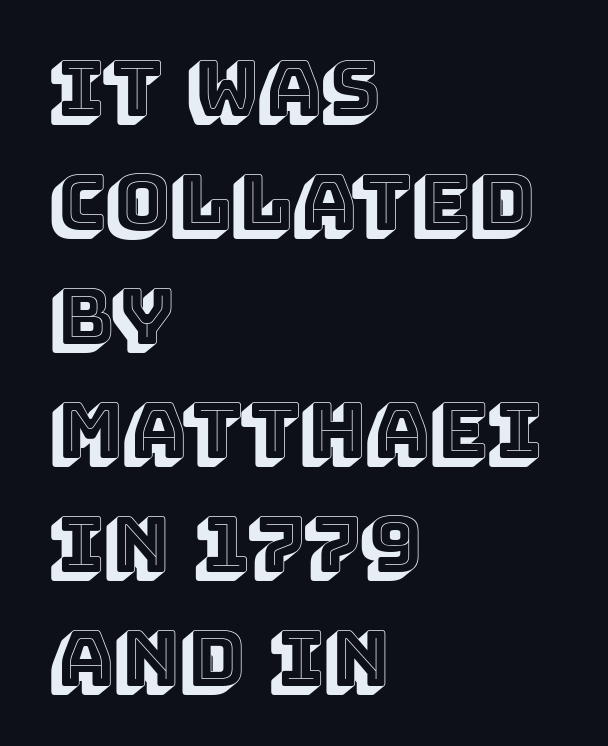
The image shows 77 px text type, upright; set left-aligned, normal line spacing (1.48x), normal letter spacing, not underlined; a large x-height.
